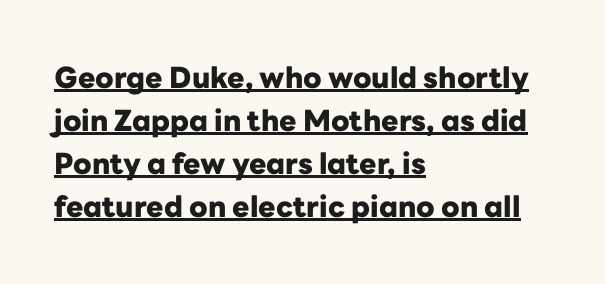
{"serif": "no", "italic": "no", "bold": "yes", "weight": "heavy", "width": "normal", "stroke_contrast": "low", "x_height": "medium", "monospaced": "no", "underline": "yes", "align": "left", "line_spacing": "normal", "line_spacing_ratio": 1.48, "letter_spacing": "normal", "letter_spacing_em": 0.0, "glyph_px": 29}
